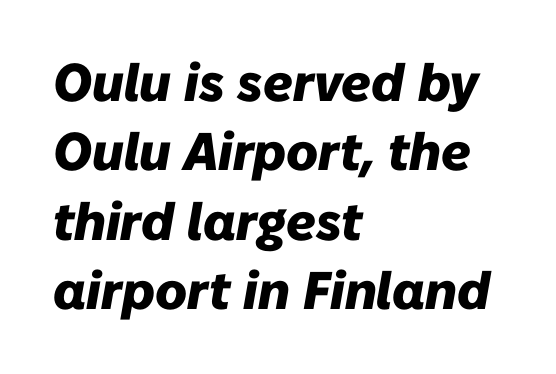
The image shows 53 px heavy type, italic (leaning right); set left-aligned, normal line spacing (1.31x), normal letter spacing, not underlined; low stroke contrast and a medium x-height.
